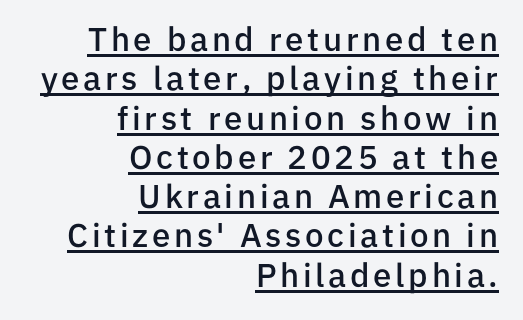
The image shows 33 px semibold sans-serif type, upright; set right-aligned, line spacing 1.19x, underlined; low stroke contrast and a medium x-height.
